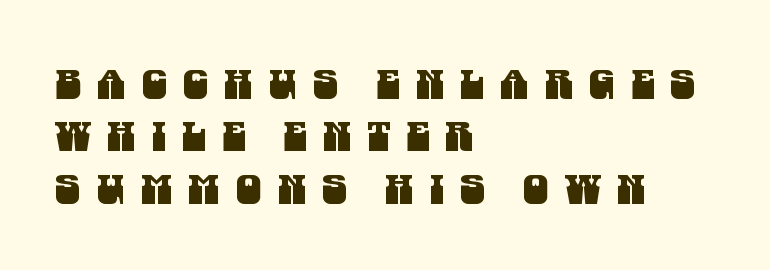
{"serif": "no", "width": "condensed", "stroke_contrast": "medium", "x_height": "large", "monospaced": "no", "underline": "no", "align": "left", "line_spacing": "normal", "line_spacing_ratio": 1.28, "letter_spacing": "wide", "letter_spacing_em": 0.39, "glyph_px": 41}
